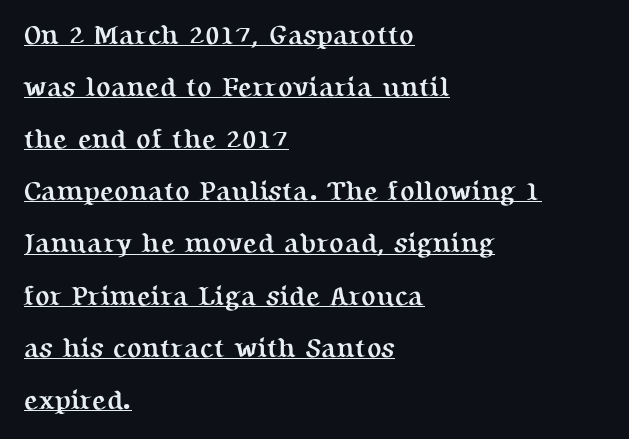
The image shows 27 px bold type, upright; set left-aligned, loose line spacing (1.93x), normal letter spacing, underlined.
